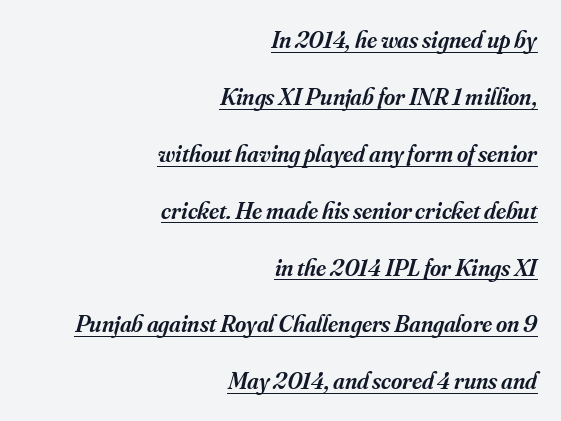
One-word summary of the alignment: right. You could call the tracking neutral — neither tight nor loose. A baseline rule has been typeset under these characters. Does the lettering tilt? It does — this is italic. The line-height multiplier appears high, well above default.
